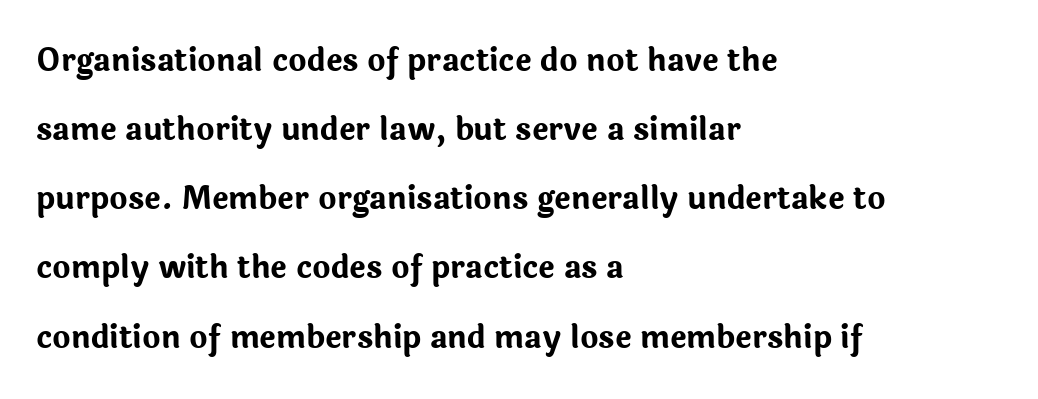
{"serif": "no", "italic": "no", "bold": "yes", "weight": "bold", "width": "normal", "stroke_contrast": "low", "x_height": "medium", "monospaced": "no", "underline": "no", "align": "left", "line_spacing": "loose", "line_spacing_ratio": 2.23, "letter_spacing": "normal", "letter_spacing_em": 0.0, "glyph_px": 31}
